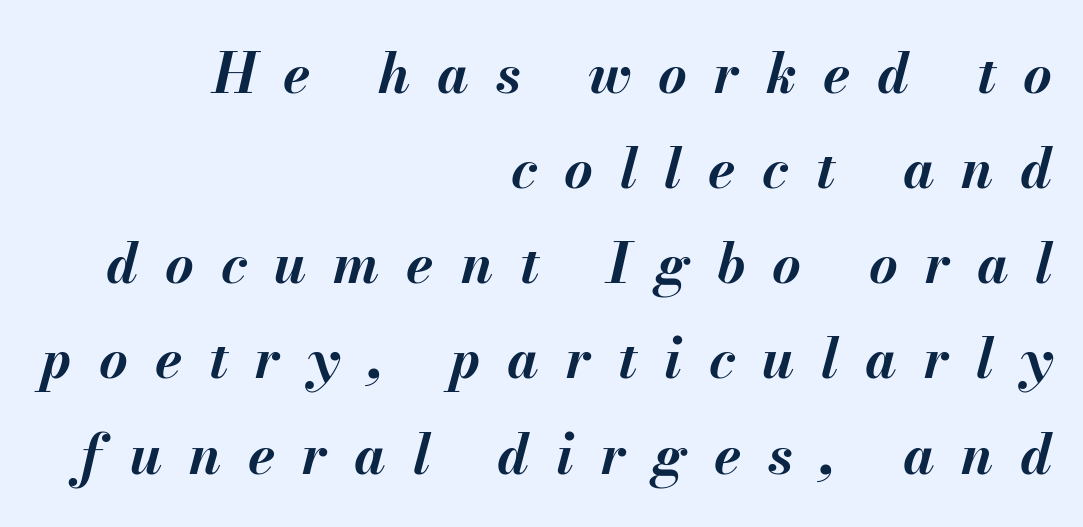
{"italic": "yes", "lean": "right", "slant_degrees": 13, "bold": "yes", "weight": "bold", "width": "normal", "stroke_contrast": "medium", "x_height": "small", "monospaced": "no", "underline": "no", "align": "right", "line_spacing_ratio": 1.73, "letter_spacing": "wide", "letter_spacing_em": 0.49, "glyph_px": 55}
